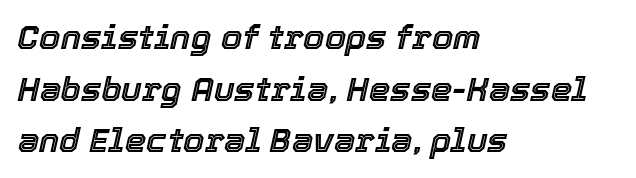
Q: Is the text italic (slanted)? A: Yes, it leans right by about 12 degrees.
Q: Is the text underlined? A: No.
Q: How is the paragraph aligned? A: Left-aligned.
Q: Is the spacing between letters normal or unusually wide? A: Normal.
Q: Is the spacing between lines tight, normal or loose? A: Normal.
Q: Width (condensed, normal, or wide)? A: Normal.
Q: x-height? A: Medium.
Q: Monospaced? A: No.
